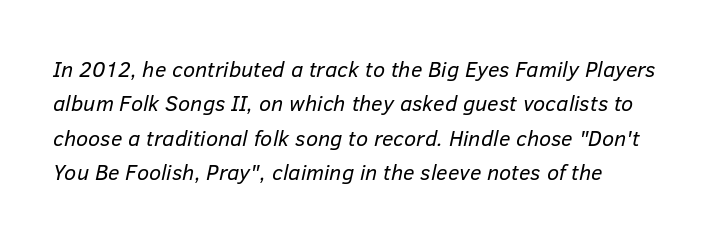
The image shows 22 px text type, italic (leaning right); set normal line spacing (1.56x), normal letter spacing, not underlined.
